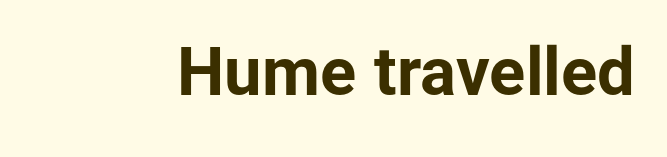
{"serif": "no", "italic": "no", "bold": "yes", "weight": "bold", "width": "normal", "stroke_contrast": "low", "x_height": "medium", "monospaced": "no", "underline": "no", "letter_spacing": "normal", "letter_spacing_em": 0.0, "glyph_px": 67}
